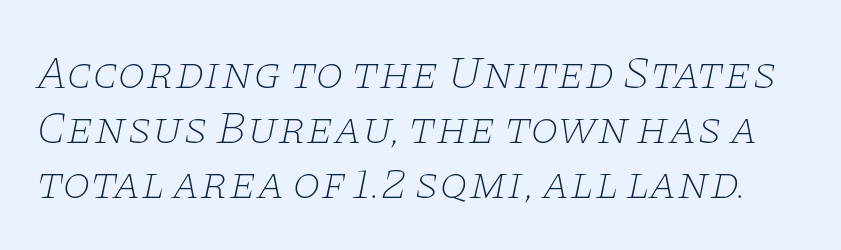
Q: Is the text bold? A: No.
Q: Is the text italic (slanted)? A: Yes, it leans right by about 11 degrees.
Q: Is the typeface a serif or a sans-serif typeface? A: Serif.
Q: Is the text underlined? A: No.
Q: Is the spacing between letters normal or unusually wide? A: Normal.
Q: Width (condensed, normal, or wide)? A: Wide.
Q: Stroke contrast? A: Low.
Q: x-height? A: Large.
Q: Monospaced? A: No.
